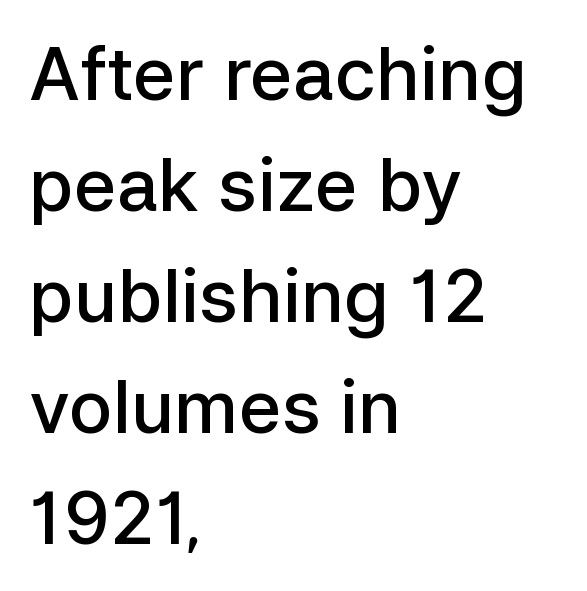
Nothing sits at the stroke ends, so this counts as sans-serif. A semibold gives these letters moderate extra thickness, short of bold. If you drew a line through each stem, it would be perfectly vertical. Note the varied advance widths — an 'i' is clearly narrower than an 'm'.
